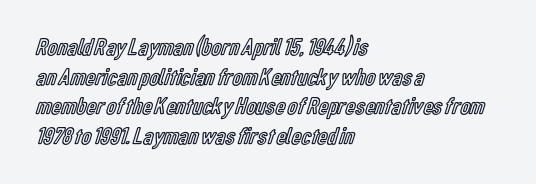
{"underline": "no", "align": "left", "line_spacing_ratio": 1.23, "letter_spacing": "normal", "letter_spacing_em": 0.0, "glyph_px": 24}
